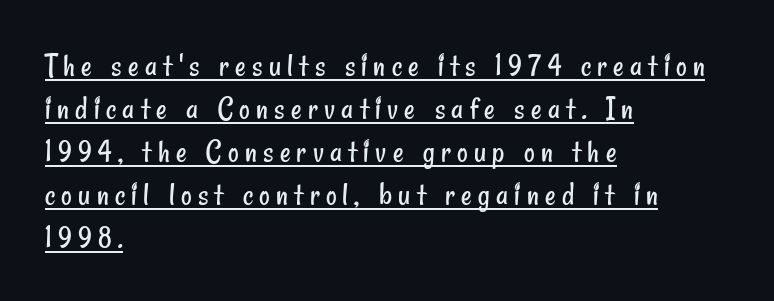
Q: Is the text bold? A: No.
Q: Is the typeface a serif or a sans-serif typeface? A: Sans-serif.
Q: Is the text underlined? A: Yes.
Q: How is the paragraph aligned? A: Left-aligned.
Q: Is the spacing between lines tight, normal or loose? A: Normal.
Q: Width (condensed, normal, or wide)? A: Condensed.
Q: Stroke contrast? A: Low.
Q: x-height? A: Small.
Q: Monospaced? A: No.
